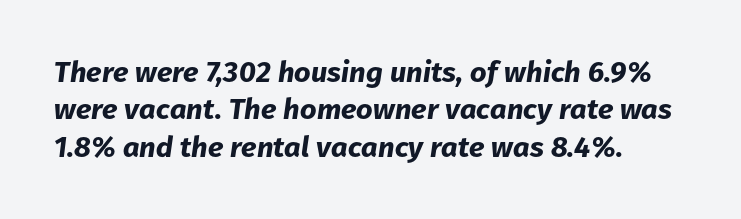
The image shows 29 px bold type, italic (leaning right); set left-aligned, normal line spacing (1.29x), normal letter spacing, not underlined; low stroke contrast and a medium x-height.
